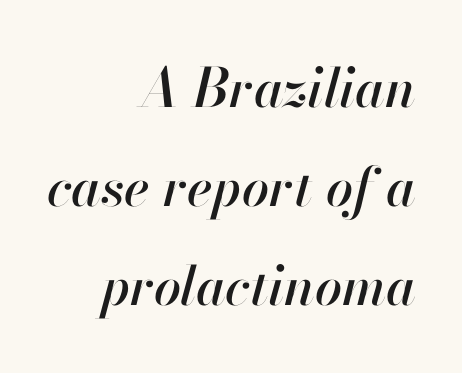
The image shows 54 px text type, italic (leaning right); set right-aligned, line spacing 1.83x, normal letter spacing, not underlined; high stroke contrast and a small x-height.
